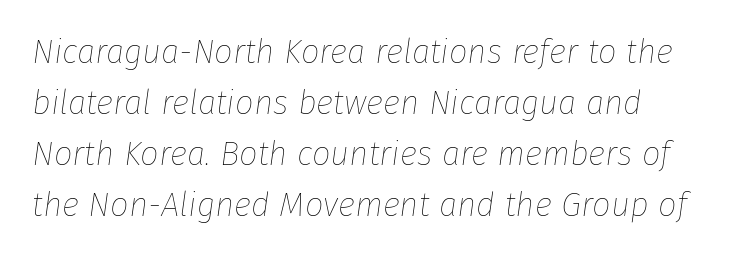
Stems and bowls with no extra thickness — not bold. Each row of text sits above clean, open space. These lines are rendered in a variable-pitch font. A normal amount of white space separates one row of letters from the next. The specimen reads as italic at a glance.
